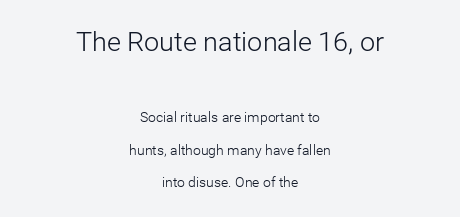
{"italic": "no", "bold": "no", "underline": "no", "align": "center", "line_spacing": "loose", "line_spacing_ratio": 2.32, "letter_spacing": "normal", "letter_spacing_em": 0.0, "larger_block": "first", "size_ratio": 1.93, "glyph_px": 27}
